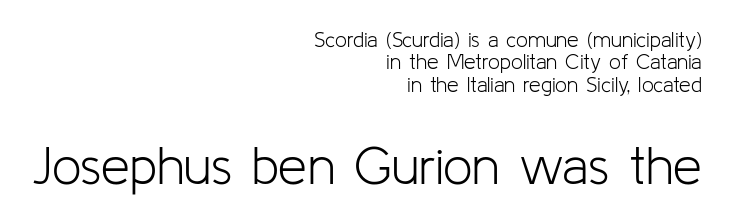
{"serif": "no", "italic": "no", "bold": "no", "weight": "light", "width": "normal", "stroke_contrast": "low", "x_height": "medium", "monospaced": "no", "underline": "no", "align": "right", "line_spacing": "tight", "line_spacing_ratio": 1.06, "letter_spacing": "normal", "letter_spacing_em": 0.0, "larger_block": "second", "size_ratio": 2.48, "glyph_px": 52}
